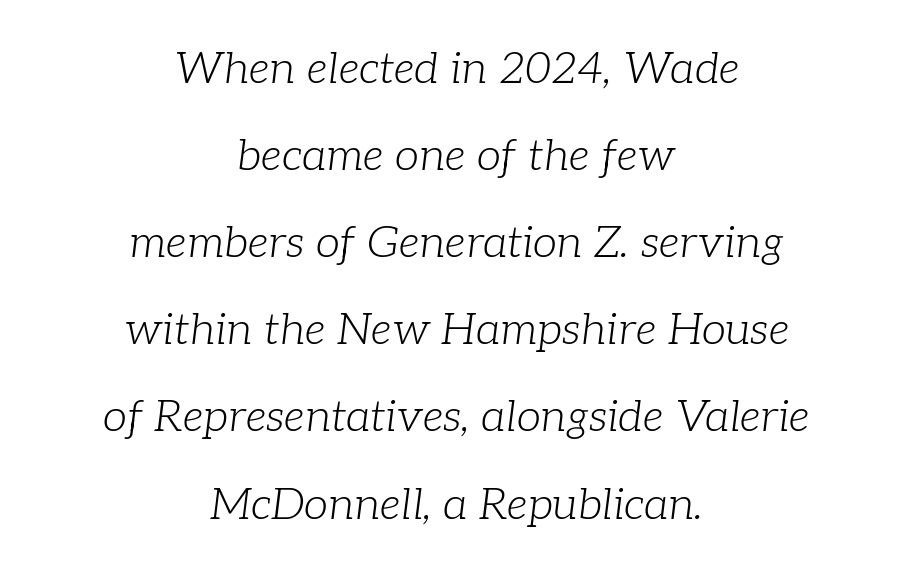
Q: Is the text bold? A: No.
Q: Is the text italic (slanted)? A: Yes, it leans right by about 7 degrees.
Q: Is the typeface a serif or a sans-serif typeface? A: Serif.
Q: Is the text underlined? A: No.
Q: How is the paragraph aligned? A: Centered.
Q: Is the spacing between letters normal or unusually wide? A: Normal.
Q: Is the spacing between lines tight, normal or loose? A: Loose.
Q: Width (condensed, normal, or wide)? A: Normal.
Q: Stroke contrast? A: Low.
Q: x-height? A: Medium.
Q: Monospaced? A: No.
